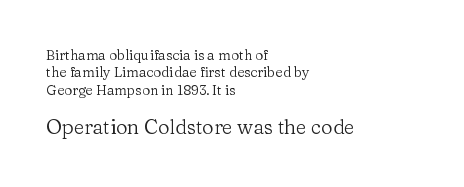
The image shows 20 px text type, upright; set left-aligned, line spacing 1.24x, normal letter spacing, not underlined; the second (bottom) block is 1.43x larger.
